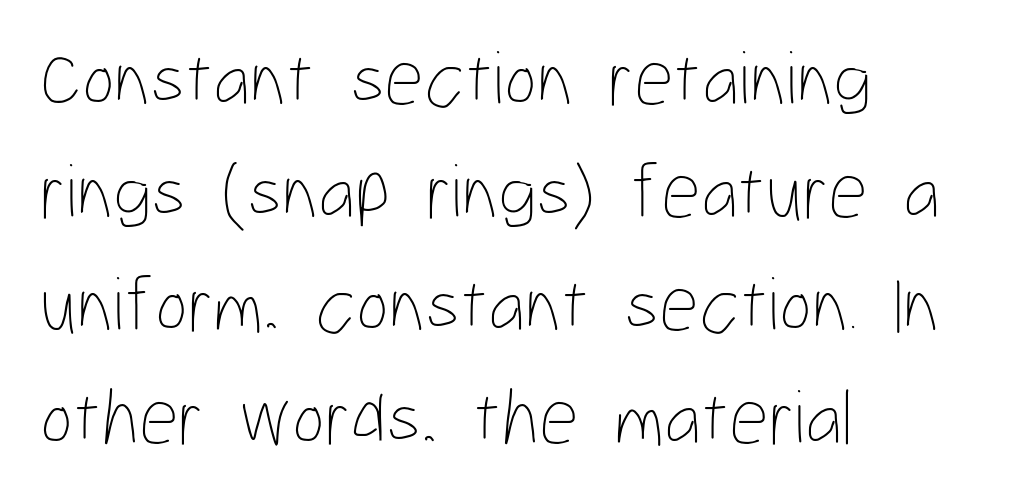
Q: Is the text bold? A: No.
Q: Is the text italic (slanted)? A: No, it is upright.
Q: Is the text underlined? A: No.
Q: How is the paragraph aligned? A: Left-aligned.
Q: Is the spacing between letters normal or unusually wide? A: Normal.
Q: Is the spacing between lines tight, normal or loose? A: Normal.
Q: Width (condensed, normal, or wide)? A: Condensed.
Q: Stroke contrast? A: Low.
Q: x-height? A: Medium.
Q: Monospaced? A: No.
